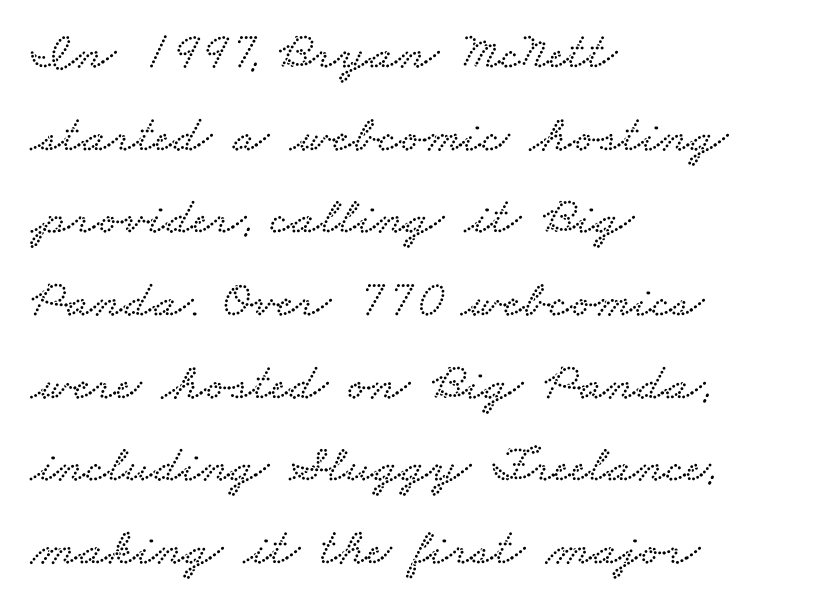
{"serif": "yes", "width": "wide", "stroke_contrast": "low", "x_height": "small", "monospaced": "no", "underline": "no", "align": "left", "line_spacing": "normal", "line_spacing_ratio": 1.56, "letter_spacing": "normal", "letter_spacing_em": 0.0, "glyph_px": 53}
